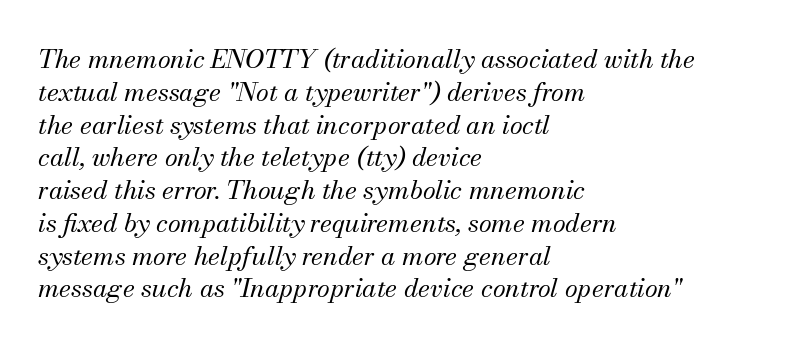
This sample uses an oblique cut, with every glyph tilted off the vertical. Clear beneath every line of the passage. The designer left line spacing at the default. You could call the tracking neutral — neither tight nor loose.
